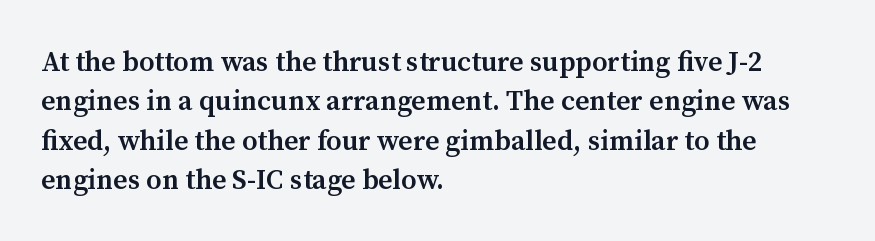
The image shows 28 px semibold serif type, upright; set left-aligned, normal line spacing (1.41x), normal letter spacing, not underlined; medium stroke contrast and a medium x-height.
